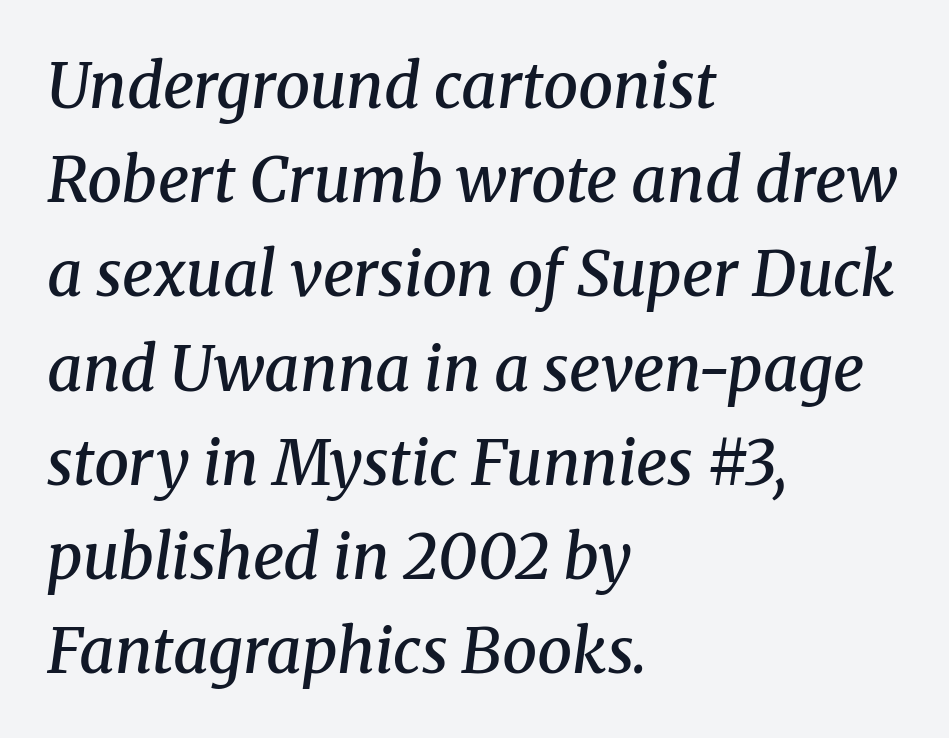
The gaps between neighbouring characters are ordinary and unremarkable. This sample uses an oblique cut, with every glyph tilted off the vertical. The glyphs in this specimen are seriffed. The letters advance in unequal steps, a hallmark of proportional type. Moderately thickened strokes mark this as semibold type. A bare baseline throughout the passage.
